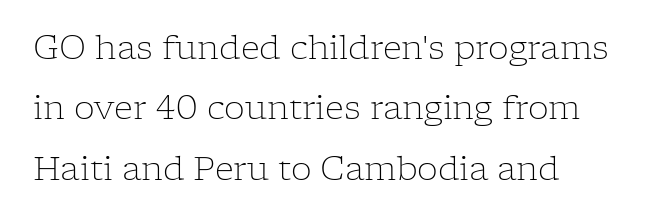
The image shows 33 px light serif type, upright; set left-aligned, line spacing 1.83x, normal letter spacing, not underlined; low stroke contrast and a medium x-height.
